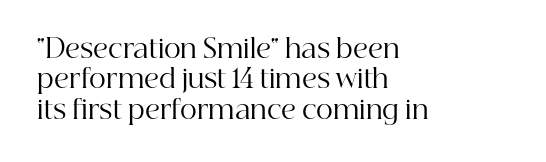
The image shows 26 px text type, upright; set left-aligned, line spacing 1.17x, normal letter spacing, not underlined.
